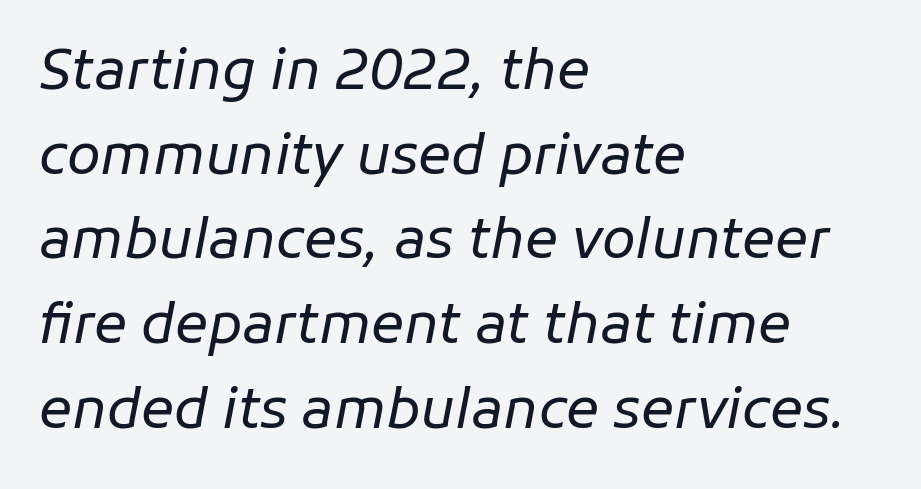
{"italic": "yes", "lean": "right", "slant_degrees": 11, "bold": "no", "weight": "regular", "width": "normal", "stroke_contrast": "low", "x_height": "medium", "monospaced": "no", "underline": "no", "align": "left", "line_spacing": "normal", "line_spacing_ratio": 1.54, "letter_spacing": "normal", "letter_spacing_em": 0.0, "glyph_px": 55}
